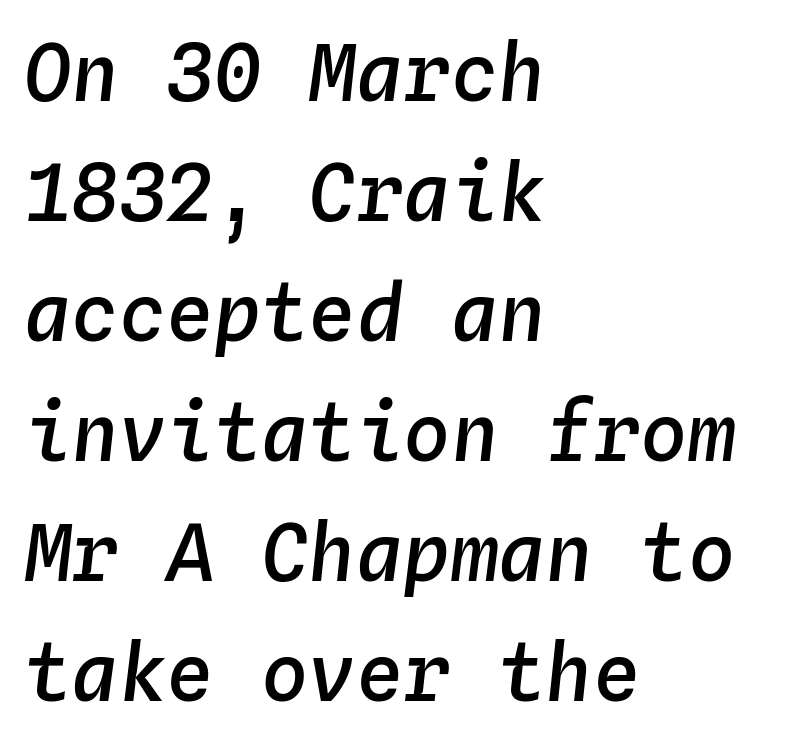
{"italic": "yes", "lean": "right", "slant_degrees": 4, "bold": "semi", "weight": "semibold", "width": "normal", "stroke_contrast": "low", "x_height": "medium", "monospaced": "yes", "underline": "no", "align": "left", "line_spacing": "normal", "line_spacing_ratio": 1.52, "letter_spacing": "normal", "letter_spacing_em": 0.0, "glyph_px": 79}
